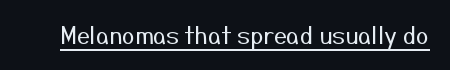
{"italic": "no", "bold": "no", "underline": "yes", "letter_spacing": "normal", "letter_spacing_em": 0.0, "glyph_px": 23}
